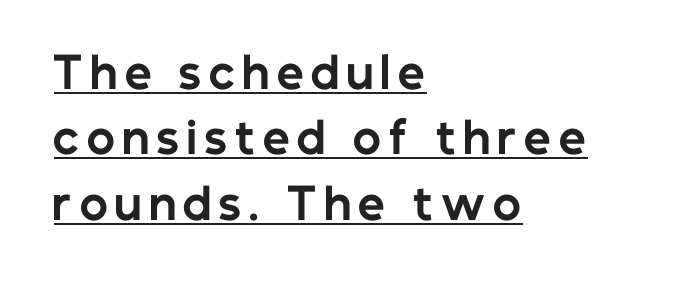
Q: Is the text bold? A: Yes.
Q: Is the text italic (slanted)? A: No, it is upright.
Q: Is the typeface a serif or a sans-serif typeface? A: Sans-serif.
Q: Is the text underlined? A: Yes.
Q: How is the paragraph aligned? A: Left-aligned.
Q: Is the spacing between lines tight, normal or loose? A: Normal.
Q: Width (condensed, normal, or wide)? A: Normal.
Q: Stroke contrast? A: Low.
Q: x-height? A: Medium.
Q: Monospaced? A: No.
